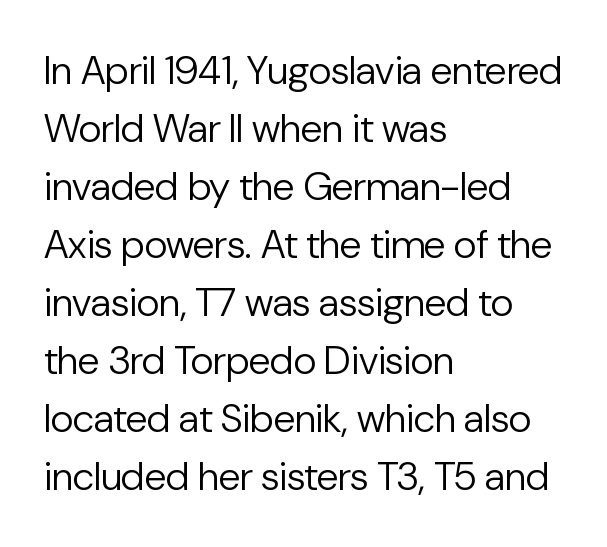
{"serif": "no", "italic": "no", "bold": "no", "weight": "regular", "width": "normal", "stroke_contrast": "low", "x_height": "medium", "monospaced": "no", "underline": "no", "align": "left", "line_spacing": "normal", "line_spacing_ratio": 1.45, "letter_spacing": "normal", "letter_spacing_em": 0.0, "glyph_px": 40}
